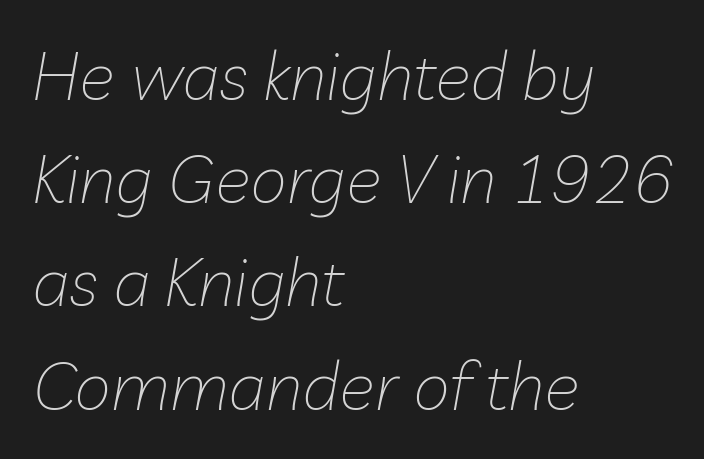
Q: Is the text bold? A: No.
Q: Is the text italic (slanted)? A: Yes, it leans right by about 10 degrees.
Q: Is the text underlined? A: No.
Q: How is the paragraph aligned? A: Left-aligned.
Q: Is the spacing between letters normal or unusually wide? A: Normal.
Q: Is the spacing between lines tight, normal or loose? A: Normal.
Q: Width (condensed, normal, or wide)? A: Normal.
Q: Stroke contrast? A: Low.
Q: x-height? A: Medium.
Q: Monospaced? A: No.
